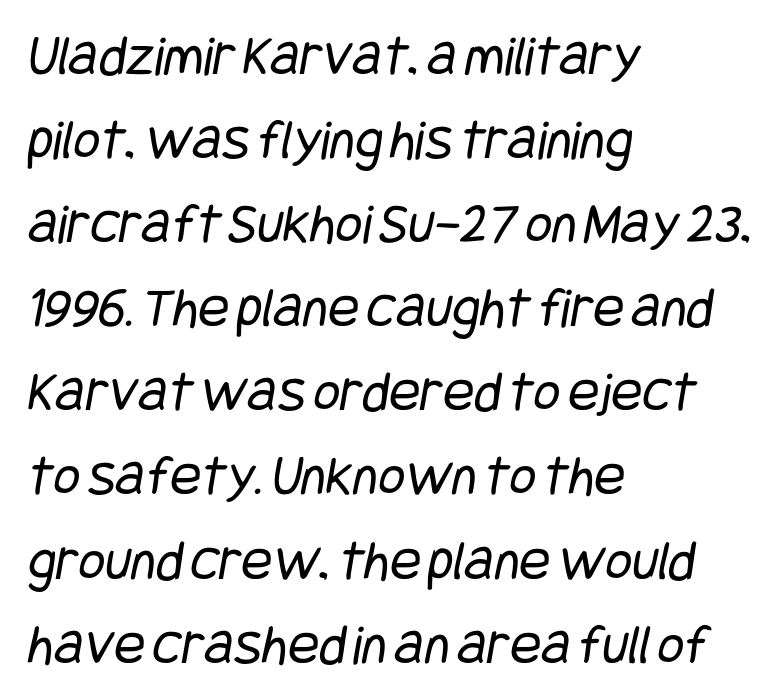
{"serif": "no", "bold": "no", "weight": "regular", "width": "condensed", "stroke_contrast": "low", "x_height": "large", "underline": "no", "align": "left", "line_spacing": "normal", "line_spacing_ratio": 1.45, "letter_spacing": "normal", "letter_spacing_em": 0.0, "glyph_px": 58}
